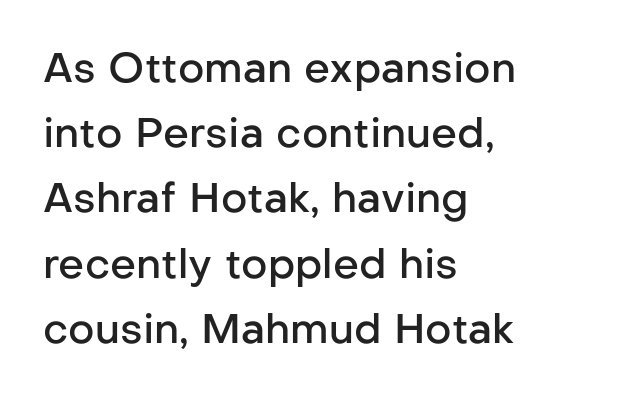
Varying glyph widths throughout — classic text-font behaviour. This rendering uses left alignment, leaving the right contour irregular. The type family on display is of the sans-serif kind. Characters remain perfectly vertical along every line. Standard letterfit; no display-style spreading of the glyphs.
